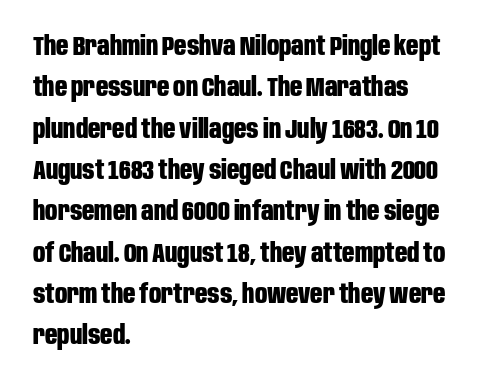
The image shows 27 px bold type, upright; set left-aligned, normal line spacing (1.53x), normal letter spacing, not underlined.
